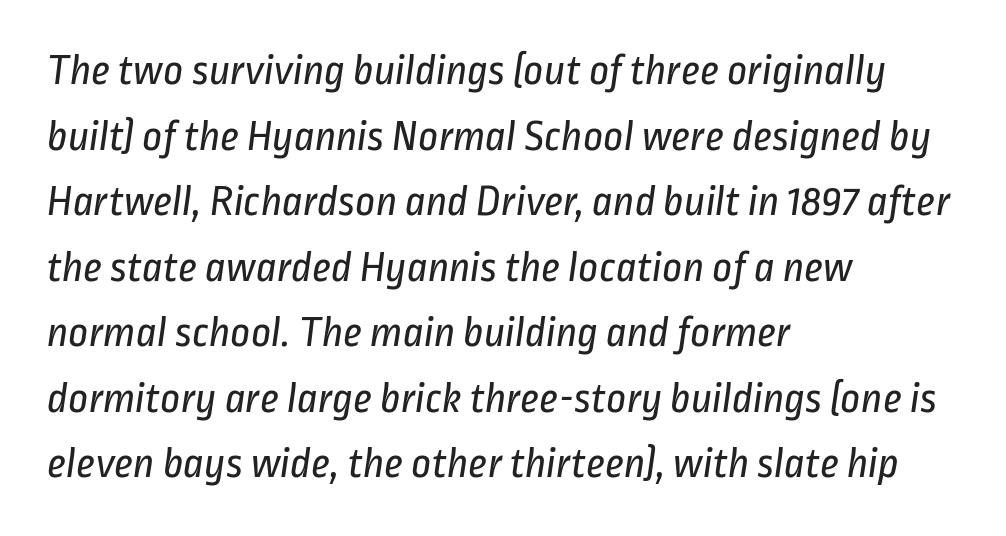
Glyph-to-glyph distance matches everyday printed text. Typeset ragged right — the left edge is the straight one. This sample has the flowing, uneven cadence of proportional lettering. The letters carry no serifs — their stems end cleanly without finishing strokes.
